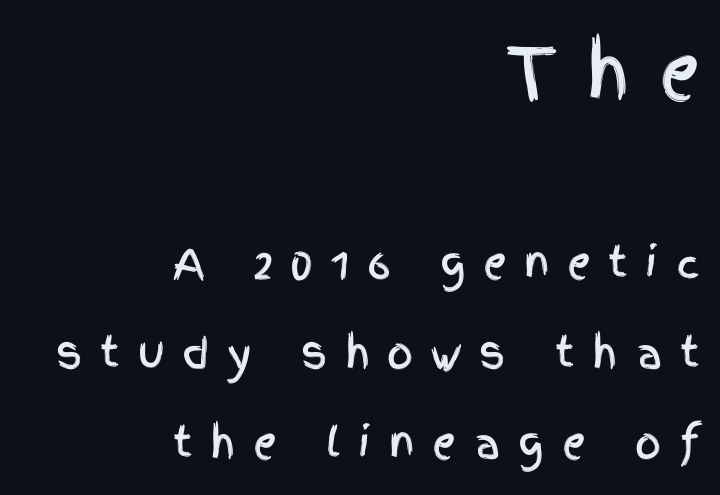
The image shows 71 px condensed sans-serif type, upright; set right-aligned, loose line spacing (2.2x), unusually wide letter spacing (+0.43 em), not underlined; the first (top) block is 1.73x larger; a large x-height.
